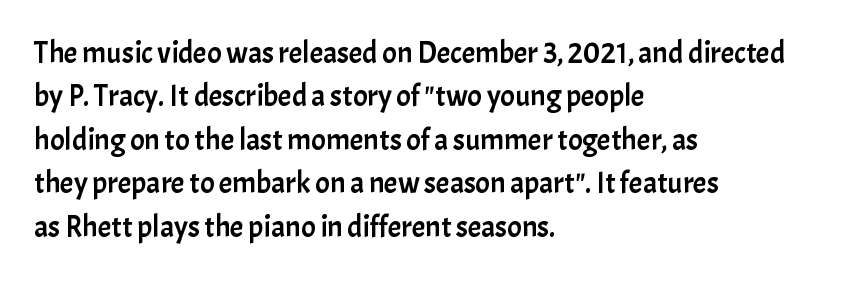
Q: Is the text italic (slanted)? A: No, it is upright.
Q: Is the typeface a serif or a sans-serif typeface? A: Sans-serif.
Q: Is the text underlined? A: No.
Q: How is the paragraph aligned? A: Left-aligned.
Q: Is the spacing between letters normal or unusually wide? A: Normal.
Q: Is the spacing between lines tight, normal or loose? A: Normal.
Q: Width (condensed, normal, or wide)? A: Normal.
Q: Stroke contrast? A: Low.
Q: x-height? A: Medium.
Q: Monospaced? A: No.
